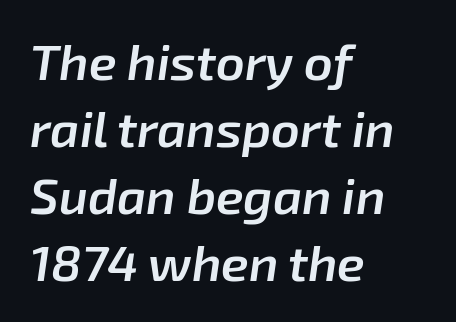
The image shows 50 px semibold type, italic (leaning right); set left-aligned, normal line spacing (1.34x), normal letter spacing, not underlined; low stroke contrast and a medium x-height.
